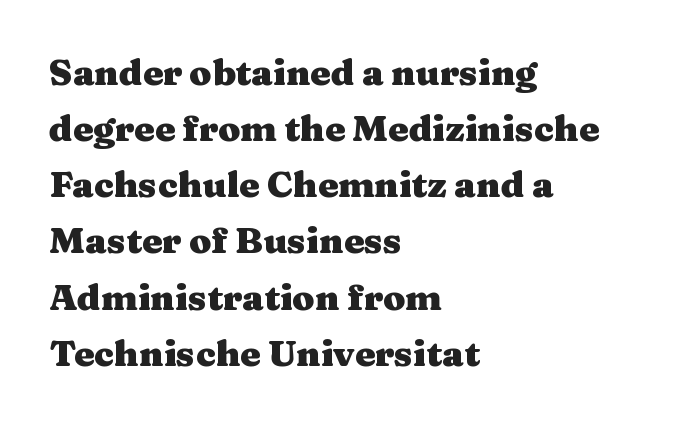
The image shows 36 px heavy, wide serif type, upright; set left-aligned, normal line spacing (1.56x), normal letter spacing, not underlined; medium stroke contrast and a medium x-height.
